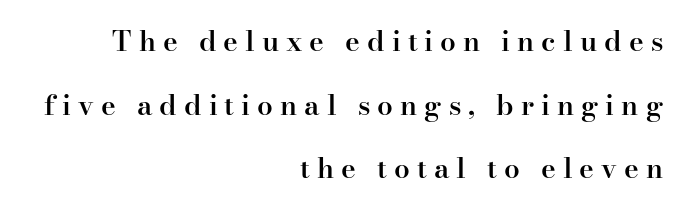
{"serif": "yes", "italic": "no", "bold": "semi", "weight": "semibold", "width": "normal", "stroke_contrast": "high", "x_height": "small", "monospaced": "no", "underline": "no", "align": "right", "line_spacing": "loose", "line_spacing_ratio": 2.27, "letter_spacing": "wide", "letter_spacing_em": 0.25, "glyph_px": 28}
